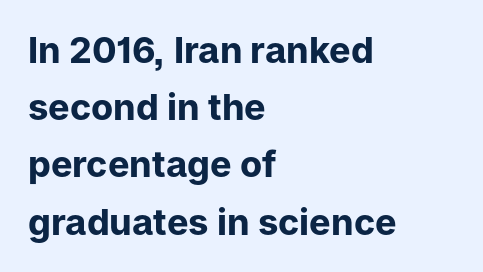
{"serif": "no", "italic": "no", "bold": "yes", "weight": "bold", "width": "normal", "stroke_contrast": "low", "x_height": "medium", "monospaced": "no", "underline": "no", "align": "left", "line_spacing": "normal", "line_spacing_ratio": 1.59, "letter_spacing": "normal", "letter_spacing_em": 0.0, "glyph_px": 36}
